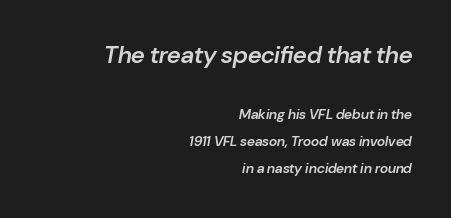
Q: Is the text bold? A: Semi-bold.
Q: Is the text italic (slanted)? A: Yes, it leans right by about 10 degrees.
Q: Is the text underlined? A: No.
Q: How is the paragraph aligned? A: Right-aligned.
Q: Is the spacing between letters normal or unusually wide? A: Normal.
Q: Is the spacing between lines tight, normal or loose? A: Loose.
Q: Which block of text is set in a larger size, the first (top) or the second (bottom)? A: The first (top) one.
